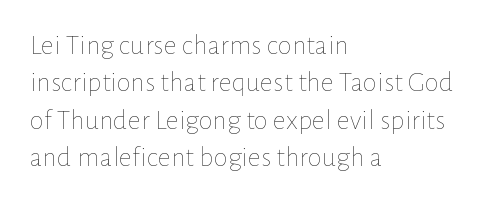
Q: Is the text bold? A: No.
Q: Is the text italic (slanted)? A: No, it is upright.
Q: Is the text underlined? A: No.
Q: How is the paragraph aligned? A: Left-aligned.
Q: Is the spacing between letters normal or unusually wide? A: Normal.
Q: Is the spacing between lines tight, normal or loose? A: Normal.
Q: Width (condensed, normal, or wide)? A: Normal.
Q: Stroke contrast? A: Low.
Q: x-height? A: Medium.
Q: Monospaced? A: No.
